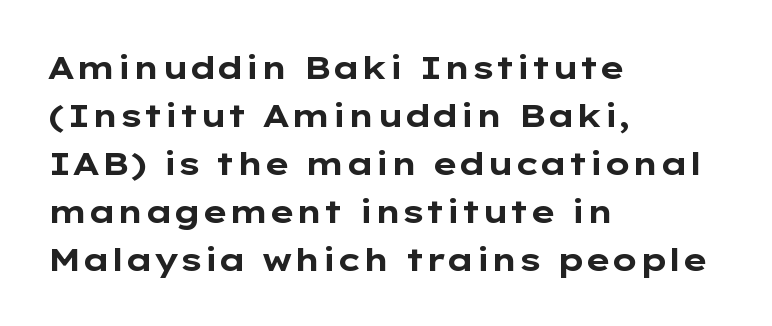
Q: Is the text bold? A: Yes.
Q: Is the text italic (slanted)? A: No, it is upright.
Q: Is the typeface a serif or a sans-serif typeface? A: Sans-serif.
Q: Is the text underlined? A: No.
Q: How is the paragraph aligned? A: Left-aligned.
Q: Is the spacing between letters normal or unusually wide? A: Normal.
Q: Is the spacing between lines tight, normal or loose? A: Normal.
Q: Width (condensed, normal, or wide)? A: Wide.
Q: Stroke contrast? A: Low.
Q: x-height? A: Medium.
Q: Monospaced? A: No.
